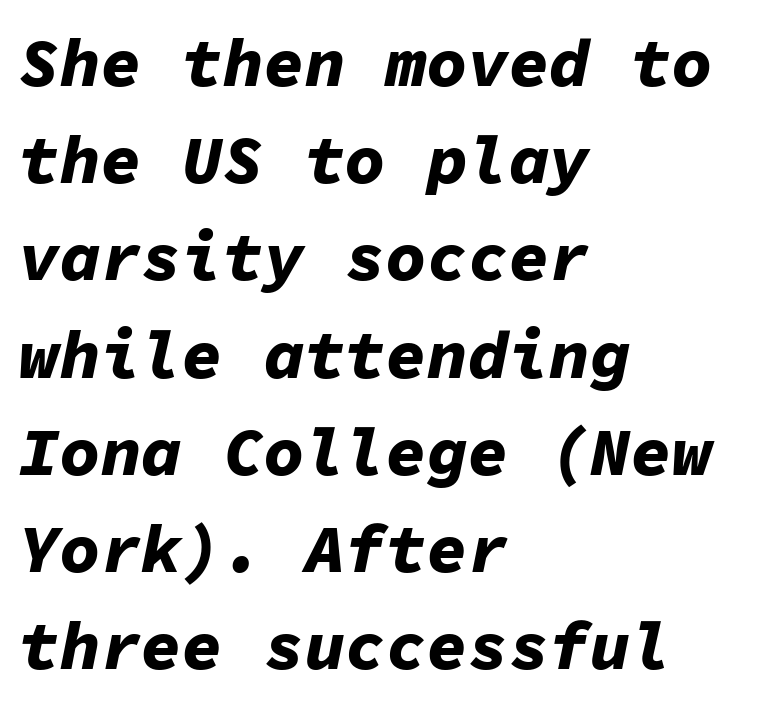
Line spacing here is normal. Spacing between characters is what you'd get straight out of the box. Horizontally, the lines are justified to the leading edge only. Each row of text sits above clean, open space. Style check: oblique. The characters look thick and weighty, a clear bold.
